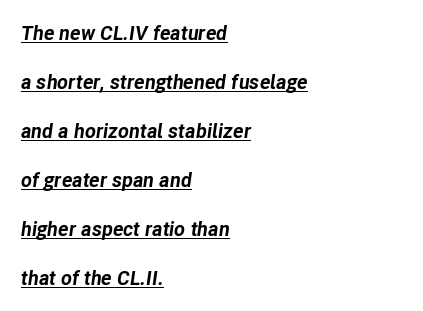
{"italic": "yes", "lean": "right", "slant_degrees": 8, "bold": "yes", "underline": "yes", "align": "left", "line_spacing": "loose", "line_spacing_ratio": 2.45, "letter_spacing": "normal", "letter_spacing_em": 0.0, "glyph_px": 20}
